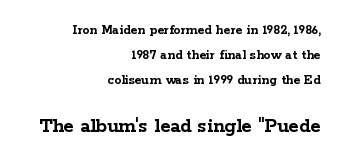
Every stem runs plumb, perpendicular to the baseline. Letter spacing: default. The glyphs have the mass of a bold cut. The designer gave the closing block more size than the opening block. Teacher's note: observe the even right margin — that is flush-right alignment.
